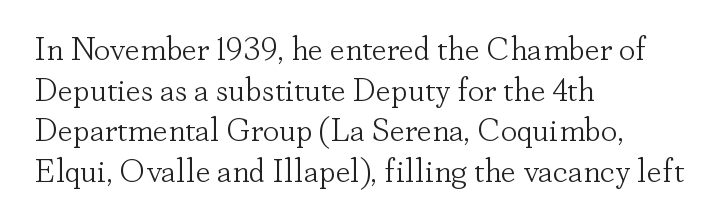
The image shows 33 px light serif type, upright; set left-aligned, line spacing 1.23x, normal letter spacing, not underlined; low stroke contrast and a small x-height.
